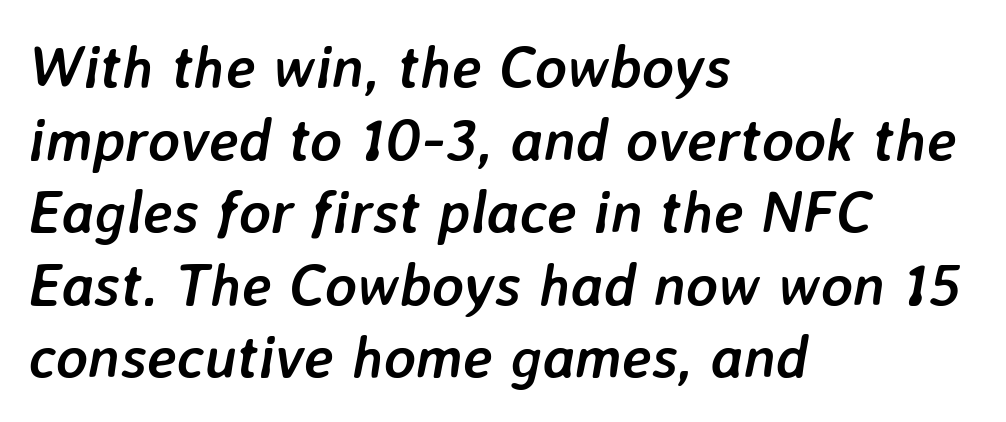
The passage shown leans; its letterforms are oblique. Notice how the passage keeps a crisp vertical edge on the left only. Quick note: underline off. Spacing between characters is what you'd get straight out of the box. Looks like regular typesetting: each glyph gets only the width it needs. Chunky letters — that's bold for sure.
